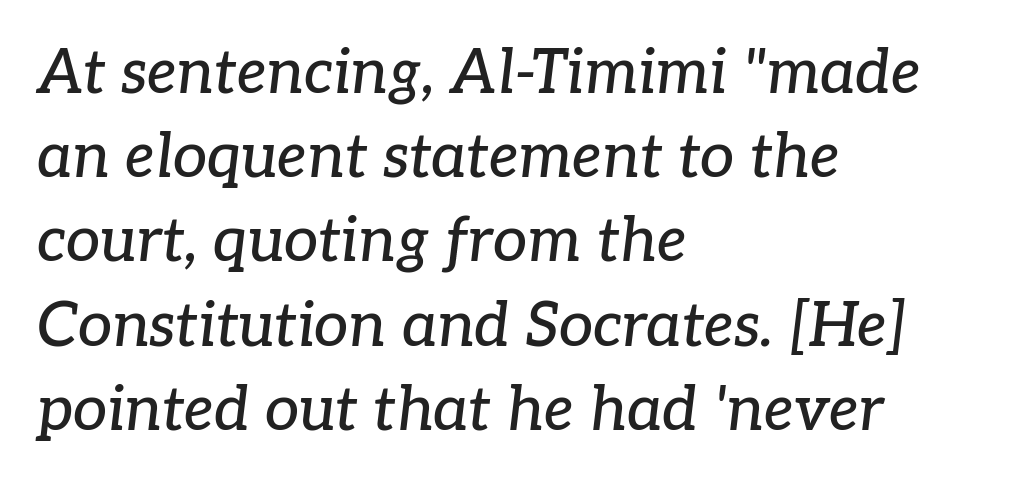
The image shows 61 px serif type, italic (leaning right); set left-aligned, normal line spacing (1.38x), normal letter spacing, not underlined; low stroke contrast and a medium x-height.
